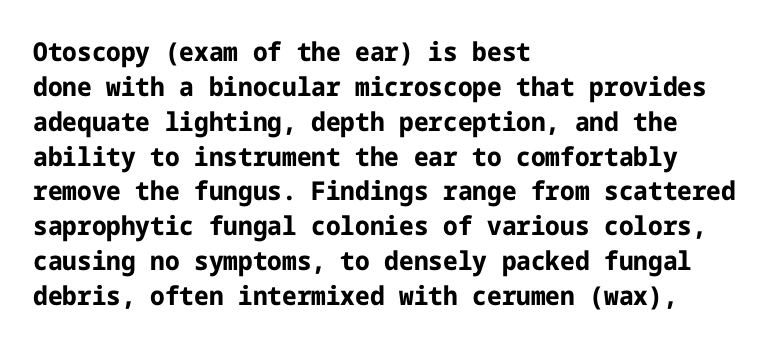
The image shows 26 px bold type, upright; set left-aligned, normal line spacing (1.34x), normal letter spacing, not underlined.
